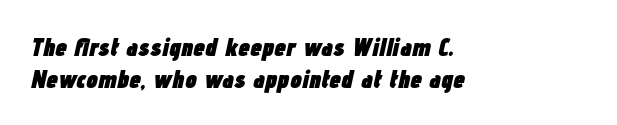
{"italic": "yes", "lean": "right", "slant_degrees": 12, "bold": "yes", "underline": "no", "align": "left", "line_spacing_ratio": 1.23, "letter_spacing": "normal", "letter_spacing_em": 0.0, "glyph_px": 26}
